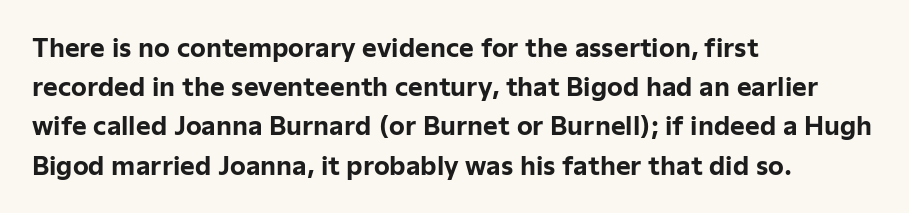
There is no visible air inserted between adjacent glyphs. This sample is left-justified, so line endings fall wherever the words run out. Normally led — the rows are evenly, conventionally spaced. The lettering holds an erect, upright posture throughout.
